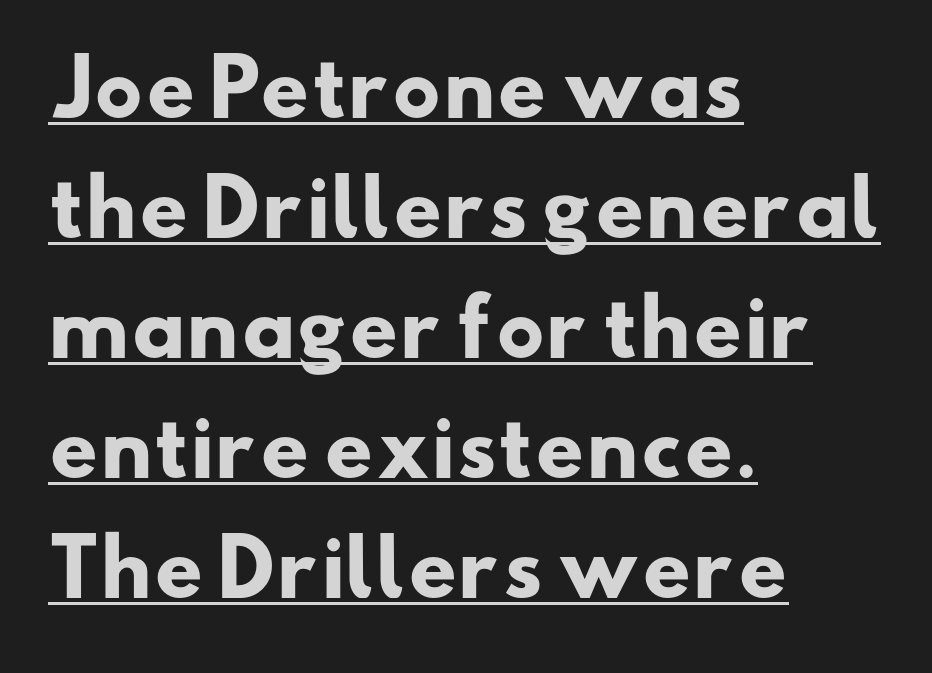
{"serif": "no", "bold": "yes", "weight": "heavy", "width": "wide", "stroke_contrast": "low", "x_height": "small", "monospaced": "no", "underline": "yes", "align": "left", "line_spacing": "normal", "line_spacing_ratio": 1.58, "letter_spacing": "normal", "letter_spacing_em": 0.0, "glyph_px": 76}
